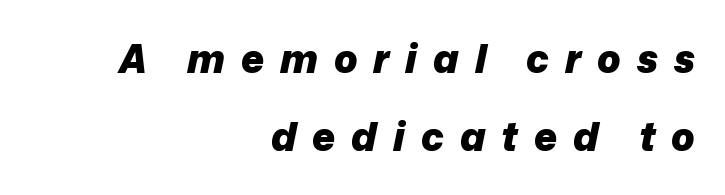
The glyphs have the mass of a bold cut. The rendering uses a large line-height, opening up the rows. A typesetter would call this heavily tracked-out type. Slanted lettering throughout. Do the characters align in a grid? No, the font is proportional. Words float on clear page, feet unadorned.
